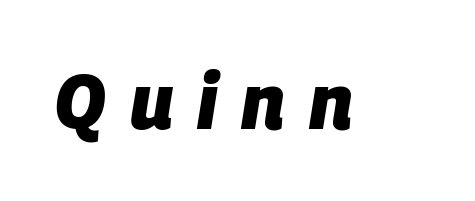
Letter spacing: wide. This sample has the flowing, uneven cadence of proportional lettering. The sample has been set heavy, in full bold. Would a proofreader flag this as italicized? Yes. A clean baseline with only descenders dipping below it.
